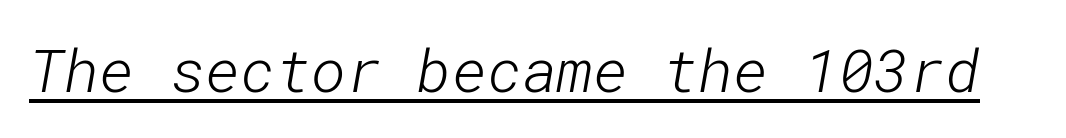
Q: Is the text bold? A: No.
Q: Is the typeface a serif or a sans-serif typeface? A: Sans-serif.
Q: Is the text underlined? A: Yes.
Q: Is the spacing between letters normal or unusually wide? A: Normal.
Q: Width (condensed, normal, or wide)? A: Normal.
Q: Stroke contrast? A: Low.
Q: x-height? A: Medium.
